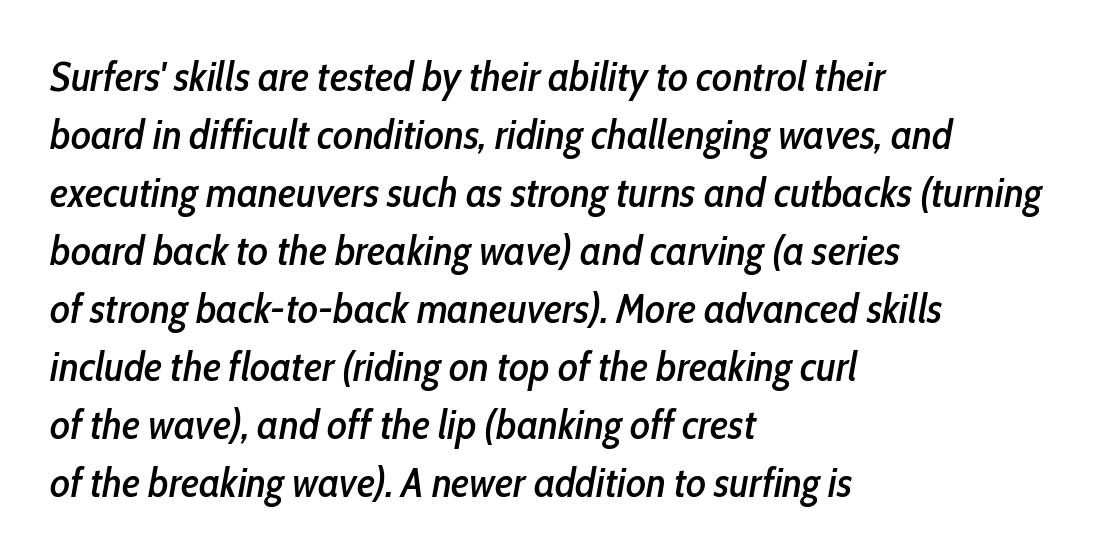
Caption: standard tracking, unaltered. Rows of type keep a routine distance in the vertical direction. Just letters on the line, the space beneath them empty. Compared with ordinary roman type, these characters are visibly tilted. Visually the block forms a straight wall on the left and a jagged coastline on the right.
